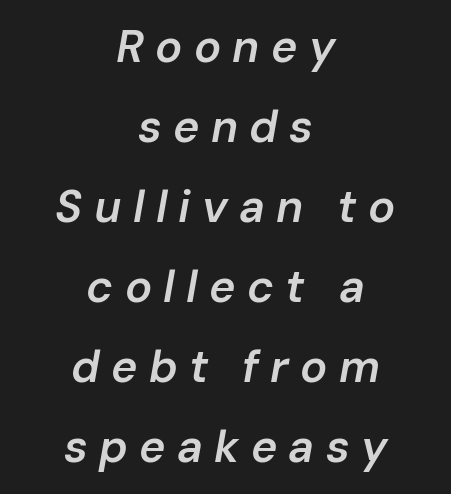
The image shows 45 px semibold type, italic (leaning right); set centered, line spacing 1.78x, unusually wide letter spacing (+0.25 em), not underlined; low stroke contrast and a medium x-height.
